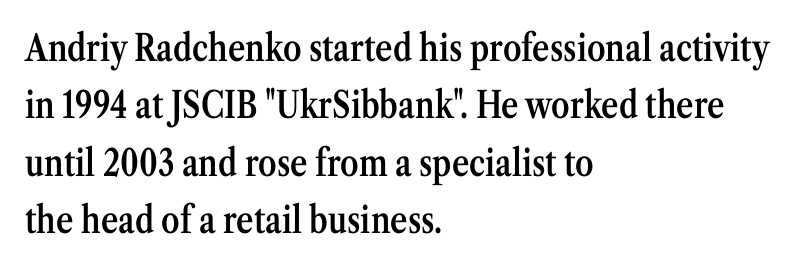
{"serif": "yes", "italic": "no", "bold": "semi", "weight": "semibold", "width": "condensed", "stroke_contrast": "medium", "x_height": "medium", "monospaced": "no", "underline": "no", "align": "left", "line_spacing": "normal", "line_spacing_ratio": 1.55, "letter_spacing": "normal", "letter_spacing_em": 0.0, "glyph_px": 37}
